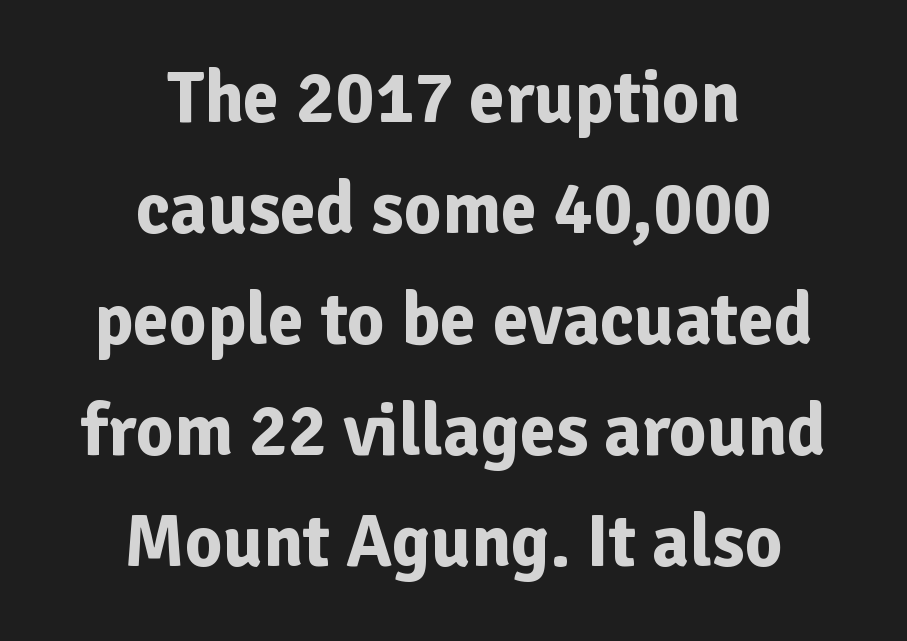
Q: Is the text bold? A: Yes.
Q: Is the text italic (slanted)? A: No, it is upright.
Q: Is the typeface a serif or a sans-serif typeface? A: Sans-serif.
Q: Is the text underlined? A: No.
Q: How is the paragraph aligned? A: Centered.
Q: Is the spacing between letters normal or unusually wide? A: Normal.
Q: Is the spacing between lines tight, normal or loose? A: Normal.
Q: Width (condensed, normal, or wide)? A: Normal.
Q: Stroke contrast? A: Low.
Q: x-height? A: Medium.
Q: Monospaced? A: No.
